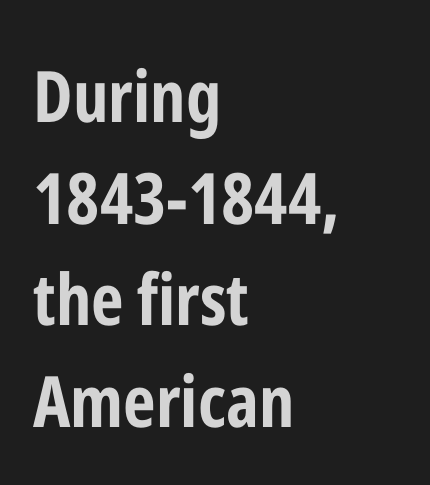
The paragraph has a hard left edge and a soft right edge. Caption: bold face, heavy strokes. In terms of letterspacing, this is plain default setting. The font family rendered here belongs to the sans-serif group. Clear beneath every line of the passage.
